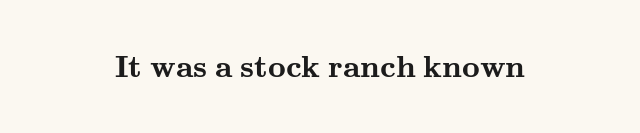
Q: Is the text bold? A: Yes.
Q: Is the text italic (slanted)? A: No, it is upright.
Q: Is the typeface a serif or a sans-serif typeface? A: Serif.
Q: Is the text underlined? A: No.
Q: Is the spacing between letters normal or unusually wide? A: Normal.
Q: Width (condensed, normal, or wide)? A: Wide.
Q: Stroke contrast? A: Medium.
Q: x-height? A: Small.
Q: Monospaced? A: No.
